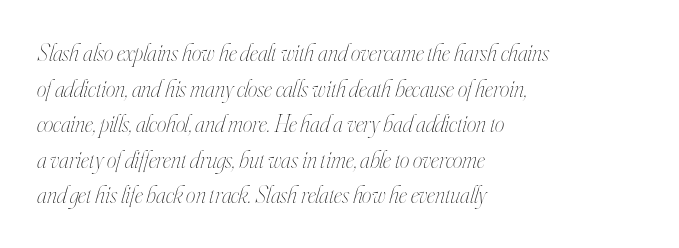
Q: Is the text bold? A: No.
Q: Is the text italic (slanted)? A: Yes, it leans right by about 16 degrees.
Q: Is the text underlined? A: No.
Q: How is the paragraph aligned? A: Left-aligned.
Q: Is the spacing between letters normal or unusually wide? A: Normal.
Q: Is the spacing between lines tight, normal or loose? A: Normal.
